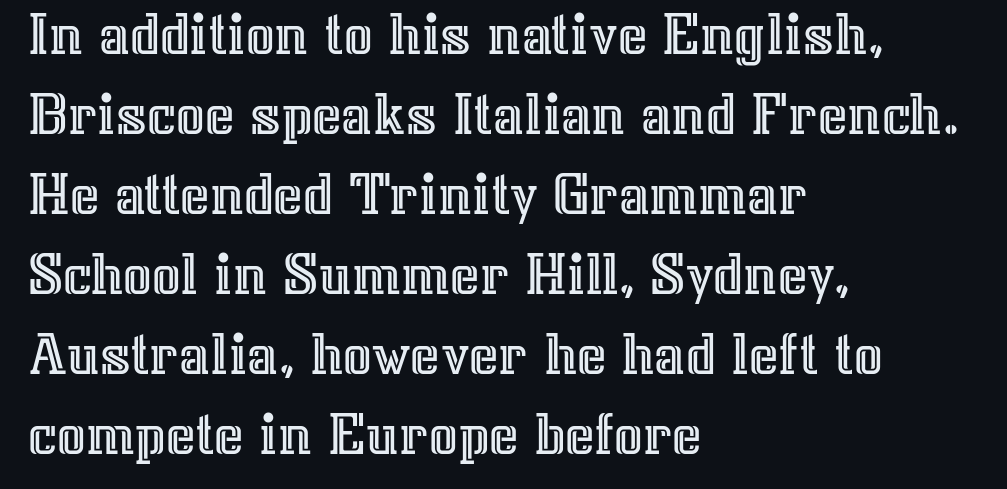
Q: Is the text italic (slanted)? A: No, it is upright.
Q: Is the text underlined? A: No.
Q: How is the paragraph aligned? A: Left-aligned.
Q: Is the spacing between letters normal or unusually wide? A: Normal.
Q: Is the spacing between lines tight, normal or loose? A: Normal.
Q: Width (condensed, normal, or wide)? A: Normal.
Q: x-height? A: Medium.
Q: Monospaced? A: No.
